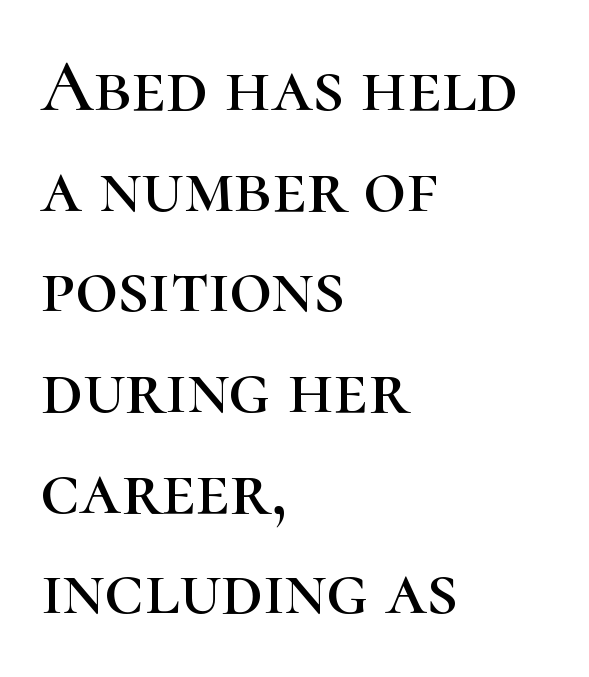
Do the letters lean? They stand straight. Yep, those are serifs on the letters. A typesetter would call this proportional, since set widths differ per character. The type is set solid horizontally, with unmodified tracking.
